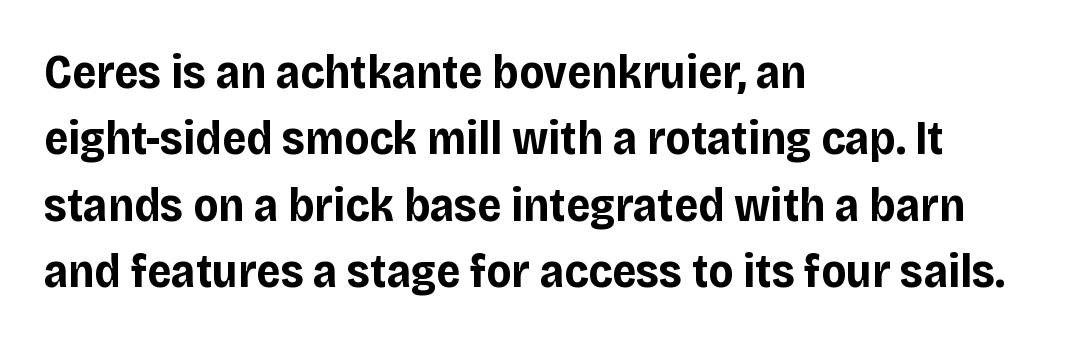
{"serif": "no", "italic": "no", "bold": "yes", "weight": "bold", "width": "normal", "stroke_contrast": "low", "x_height": "large", "monospaced": "no", "underline": "no", "align": "left", "line_spacing": "normal", "line_spacing_ratio": 1.41, "letter_spacing": "normal", "letter_spacing_em": 0.0, "glyph_px": 47}
